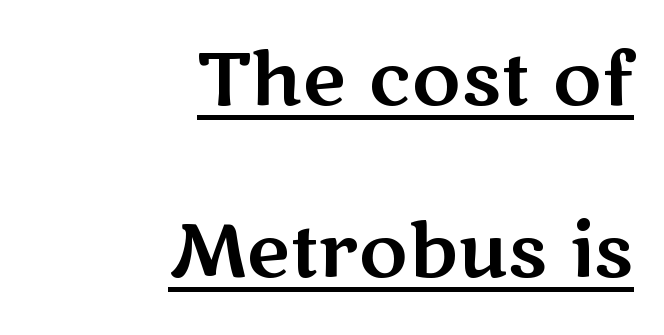
Nothing sits at the stroke ends, so this counts as sans-serif. The lettering is marked with a stroke running underneath it. Quick note: interline space is abundant. This sample has the flowing, uneven cadence of proportional lettering. The letters stand straight up with perfectly vertical stems. Students, note that the glyphs here touch the page at normal intervals.
